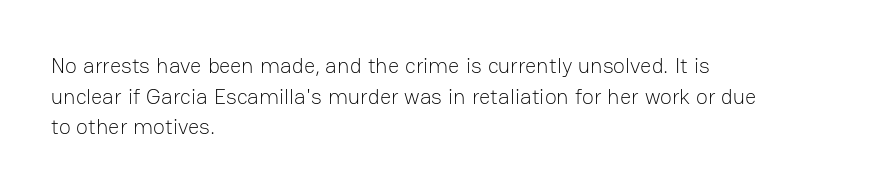
The image shows 22 px text type, upright; set left-aligned, normal line spacing (1.39x), normal letter spacing, not underlined.
